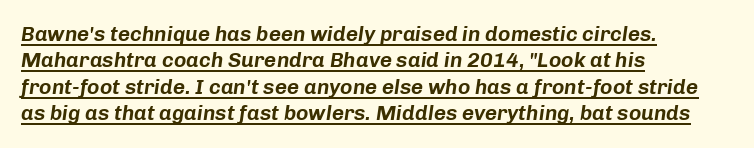
{"italic": "yes", "lean": "right", "slant_degrees": 8, "underline": "yes", "align": "left", "line_spacing": "normal", "line_spacing_ratio": 1.26, "letter_spacing": "normal", "letter_spacing_em": 0.0, "glyph_px": 21}
